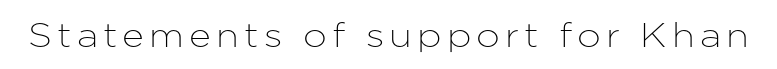
Q: Is the text italic (slanted)? A: No, it is upright.
Q: Is the typeface a serif or a sans-serif typeface? A: Sans-serif.
Q: Is the text underlined? A: No.
Q: Width (condensed, normal, or wide)? A: Normal.
Q: Stroke contrast? A: Low.
Q: x-height? A: Medium.
Q: Monospaced? A: No.
